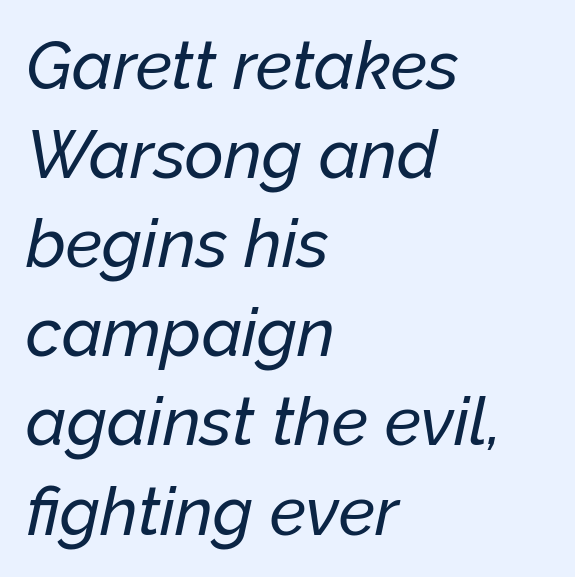
The image shows 67 px text type, italic (leaning right); set left-aligned, normal line spacing (1.33x), normal letter spacing, not underlined; low stroke contrast and a medium x-height.
